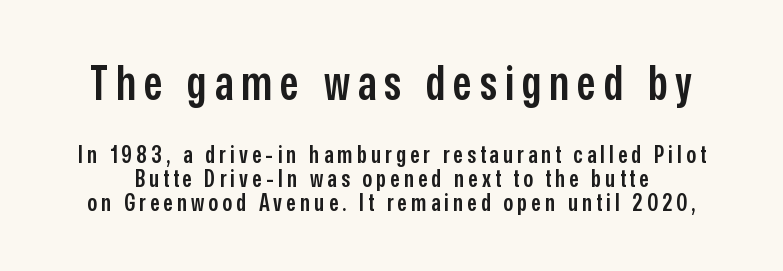
{"serif": "no", "italic": "no", "bold": "semi", "weight": "semibold", "width": "condensed", "stroke_contrast": "low", "x_height": "medium", "monospaced": "no", "underline": "no", "line_spacing": "tight", "line_spacing_ratio": 1.0, "larger_block": "first", "size_ratio": 1.96, "glyph_px": 47}
